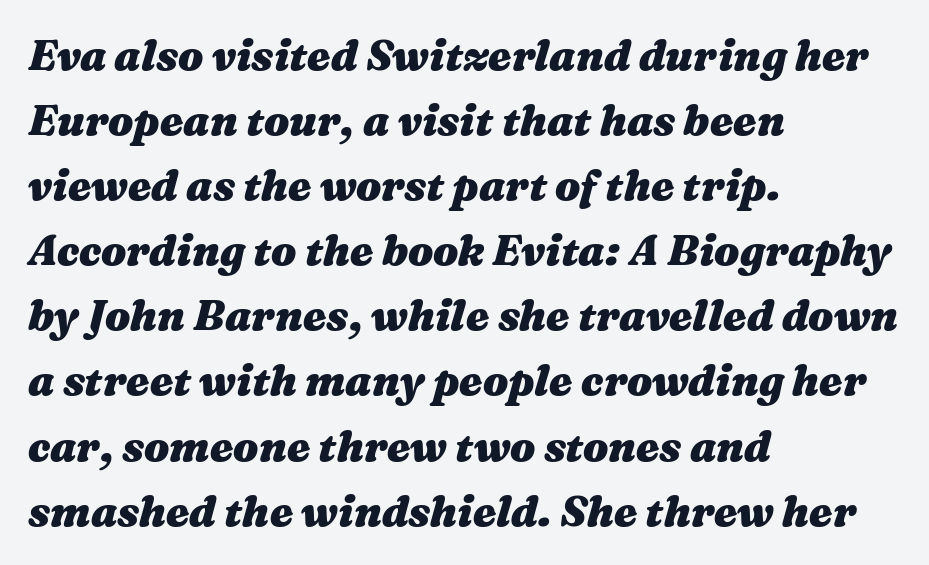
Visually the block forms a straight wall on the left and a jagged coastline on the right. Between one letter and the next there's only the usual sliver of space. The face used here is proportionally spaced, like ordinary book or web type. Summary of vertical rhythm: regular, with standard interline spacing.
